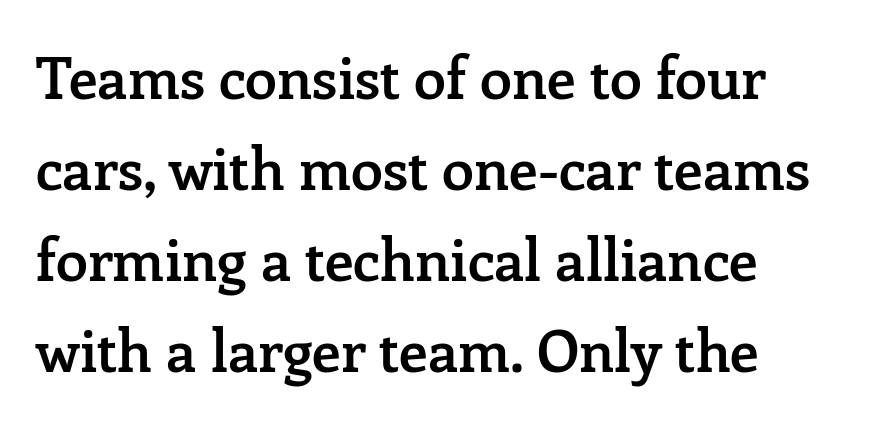
{"serif": "yes", "italic": "no", "bold": "semi", "weight": "semibold", "width": "normal", "stroke_contrast": "low", "x_height": "medium", "monospaced": "no", "underline": "no", "align": "left", "line_spacing": "normal", "line_spacing_ratio": 1.57, "letter_spacing": "normal", "letter_spacing_em": 0.0, "glyph_px": 58}
